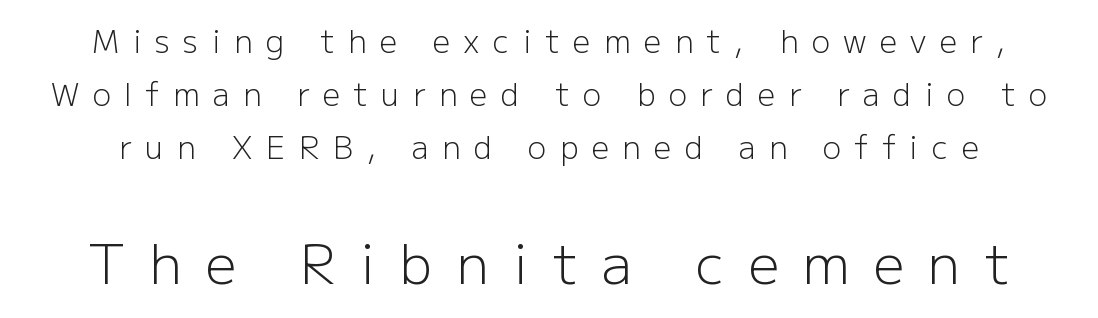
The image shows 55 px light sans-serif type, upright; set line spacing 1.71x, unusually wide letter spacing (+0.43 em), not underlined; the second (bottom) block is 1.77x larger; low stroke contrast and a medium x-height.
